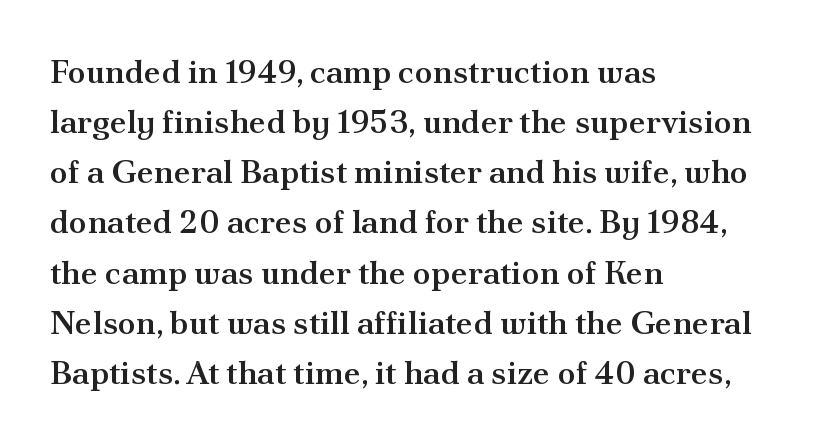
Q: Is the text bold? A: Semi-bold.
Q: Is the text italic (slanted)? A: No, it is upright.
Q: Is the typeface a serif or a sans-serif typeface? A: Serif.
Q: Is the text underlined? A: No.
Q: How is the paragraph aligned? A: Left-aligned.
Q: Is the spacing between letters normal or unusually wide? A: Normal.
Q: Is the spacing between lines tight, normal or loose? A: Normal.
Q: Width (condensed, normal, or wide)? A: Normal.
Q: Stroke contrast? A: Medium.
Q: x-height? A: Small.
Q: Monospaced? A: No.
